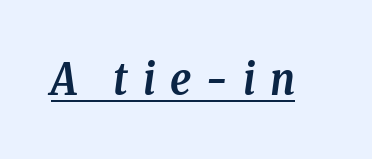
Q: Is the text bold? A: Yes.
Q: Is the text italic (slanted)? A: Yes, it leans right by about 8 degrees.
Q: Is the typeface a serif or a sans-serif typeface? A: Serif.
Q: Is the text underlined? A: Yes.
Q: Is the spacing between letters normal or unusually wide? A: Unusually wide.
Q: Width (condensed, normal, or wide)? A: Condensed.
Q: Stroke contrast? A: Low.
Q: x-height? A: Medium.
Q: Monospaced? A: No.
